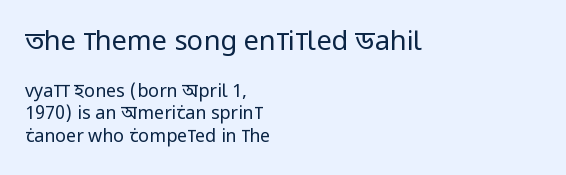
{"italic": "no", "bold": "no", "underline": "no", "align": "left", "line_spacing_ratio": 1.24, "letter_spacing": "normal", "letter_spacing_em": 0.0, "larger_block": "first", "size_ratio": 1.5, "glyph_px": 27}
